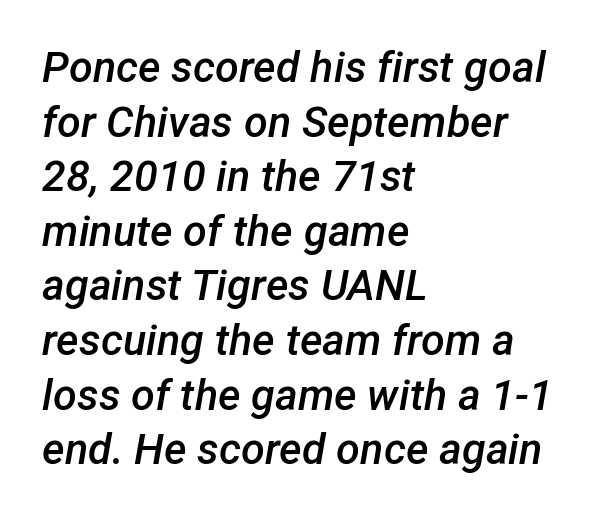
The image shows 43 px semibold type, italic (leaning right); set left-aligned, normal line spacing (1.27x), normal letter spacing, not underlined; low stroke contrast and a medium x-height.
